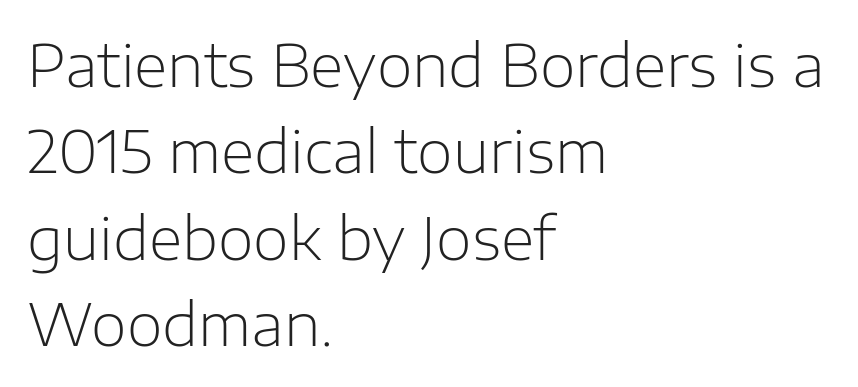
Vertically, the passage feels balanced, rows spaced as you'd expect. A typesetter would call this zero additional tracking. The lines in this sample share a left origin and differ only in where they stop. These glyphs show unthickened strokes, regular width or finer. The rendering shows plain stroke endings on the letterforms — a sans-serif design. The zone under the glyphs is completely vacant.
